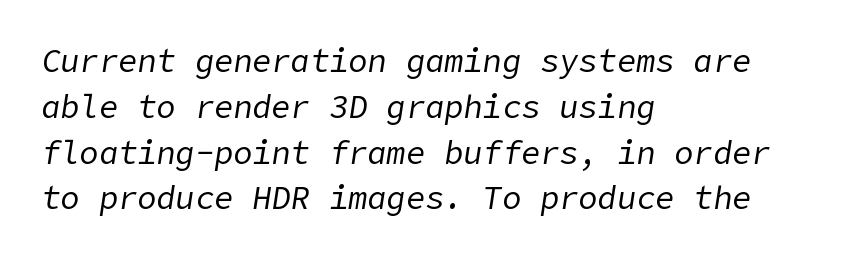
Check under the words: just untouched page. Stems here are at most as thick as an everyday book face. Line beginnings align vertically; line endings do not. The vertical gap from one line to the next is medium. Slanted lettering throughout.
